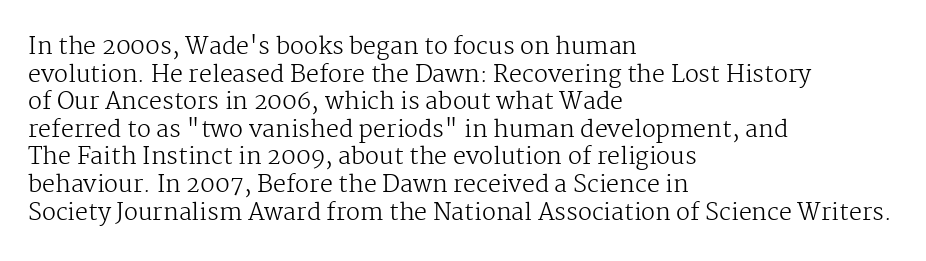
Unlike italic type, these characters show no tilt at all. The string is rendered with underlining switched off. The lines are quadded left. Tracking here is standard; glyphs follow each other at the usual distance. The letters look calm and open, with moderate or lighter stems.
